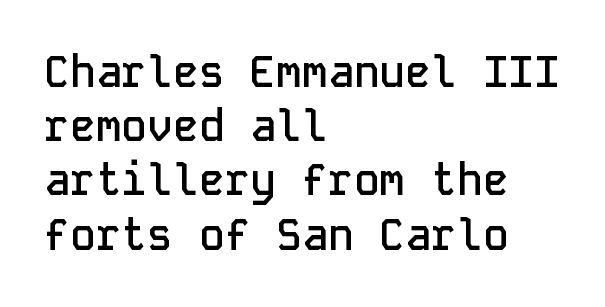
The image shows 43 px semibold sans-serif type, upright, monospaced; set left-aligned, normal line spacing (1.26x), normal letter spacing, not underlined; low stroke contrast and a medium x-height.
